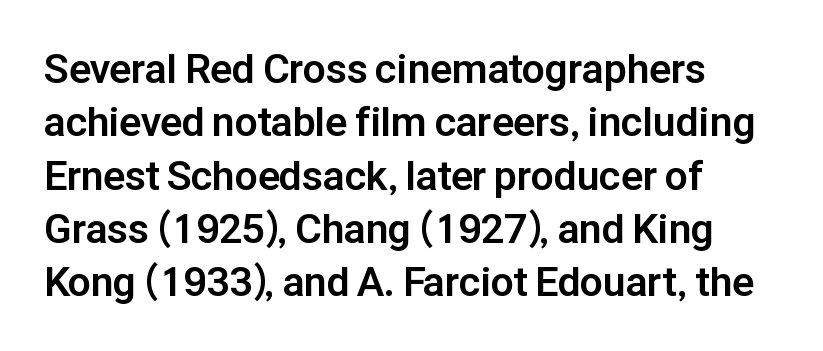
There is no visible air inserted between adjacent glyphs. Clear beneath every line of the passage. Font category for this specimen: sans-serif. This is roman type, the default non-slanted kind. Each glyph is drawn with heavy, bold strokes. Horizontal alignment here is leftward, the default for most running prose.
